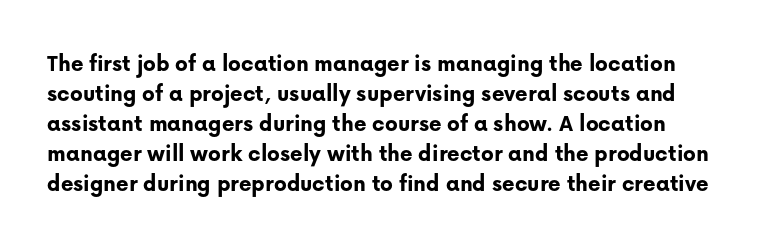
The letters are bold, with thick, heavy strokes. These lines keep a tight, regular rhythm from letter to letter. Beneath every word, the page is bare. When letters stand straight like this, we call the style roman or upright. Quick note: interline space is typical.
